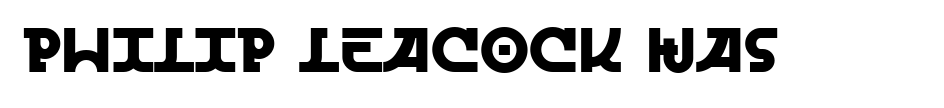
Q: Is the text italic (slanted)? A: No, it is upright.
Q: Is the typeface a serif or a sans-serif typeface? A: Sans-serif.
Q: Is the text underlined? A: No.
Q: Is the spacing between letters normal or unusually wide? A: Normal.
Q: Width (condensed, normal, or wide)? A: Normal.
Q: x-height? A: Large.
Q: Monospaced? A: No.
